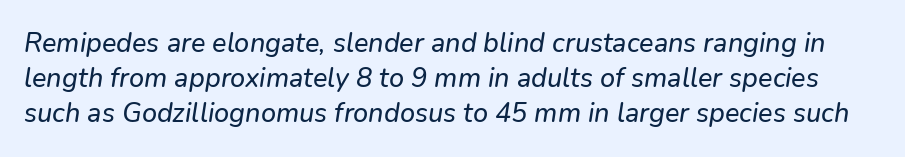
{"italic": "yes", "lean": "right", "slant_degrees": 9, "underline": "no", "line_spacing": "normal", "line_spacing_ratio": 1.3, "letter_spacing": "normal", "letter_spacing_em": 0.0, "glyph_px": 27}
